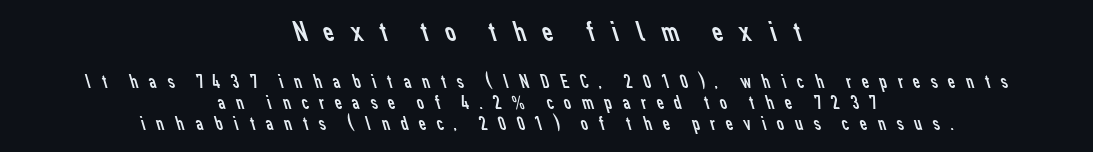
Descender tails drop into unmarked territory. The font family rendered here belongs to the sans-serif group. Horizontally, the lines are justified to the midpoint only. Typesetter's note — upper block bumped up in size, lower block left smaller.
